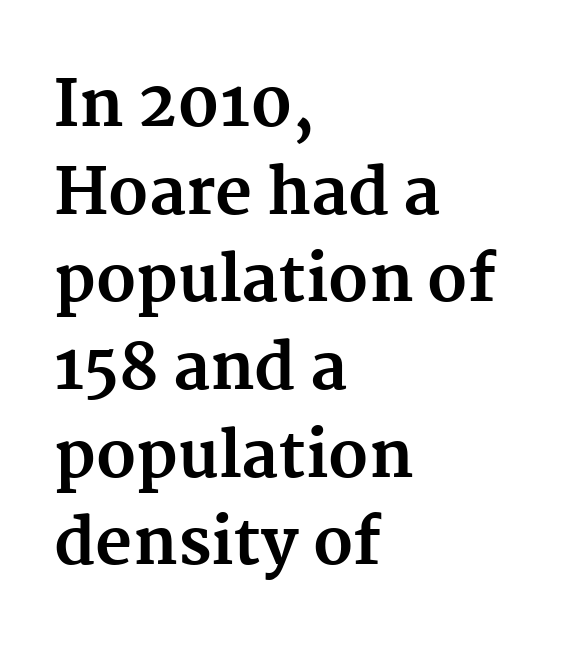
Emphasis by weight is at full strength: bold. The setting favours the left margin, as ordinary paragraphs usually do. A typesetter would label this face a serif. Posture: straight, roman, zero tilt.
